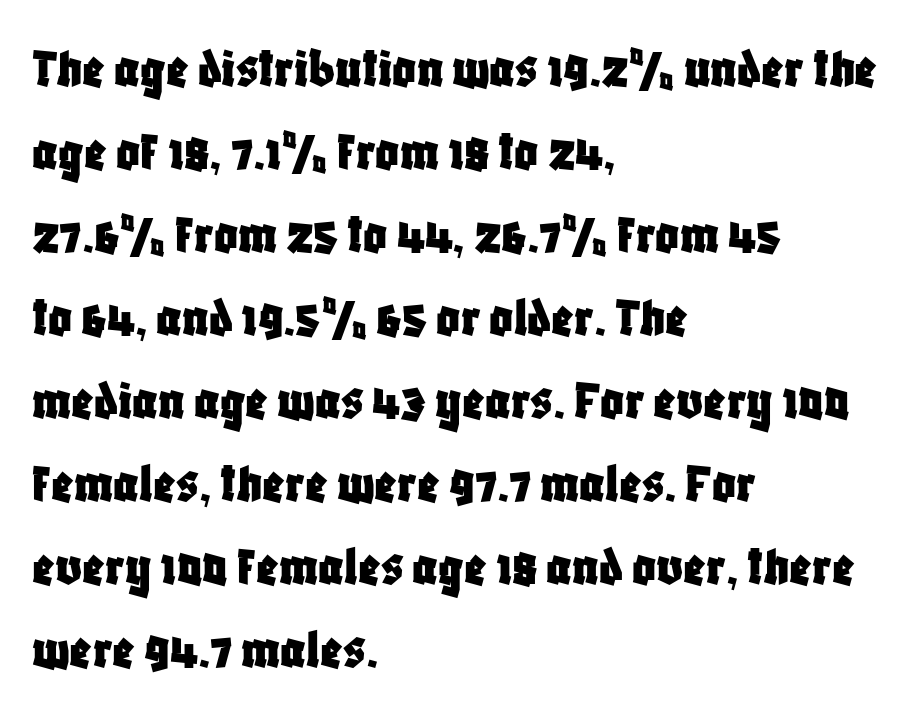
{"serif": "no", "italic": "no", "width": "condensed", "stroke_contrast": "low", "x_height": "large", "monospaced": "no", "underline": "no", "align": "left", "line_spacing": "normal", "line_spacing_ratio": 1.43, "letter_spacing": "normal", "letter_spacing_em": 0.0, "glyph_px": 58}
